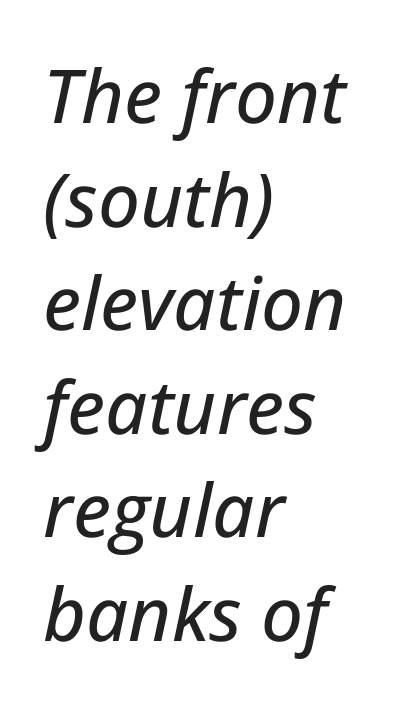
The image shows 74 px text type, italic (leaning right); set left-aligned, normal line spacing (1.4x), normal letter spacing, not underlined; low stroke contrast and a medium x-height.
